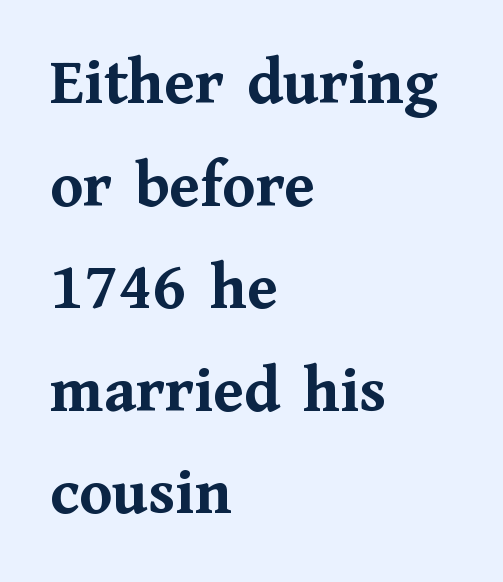
The rendering uses natural spacing where letterforms have individual widths. Weight: bold. One glance says typical: line gaps are just what's usual. Every character sits straight up, as roman type does. Which margin do the lines hug? The left one — the right edge is uneven. The gaps between neighbouring characters are ordinary and unremarkable.
